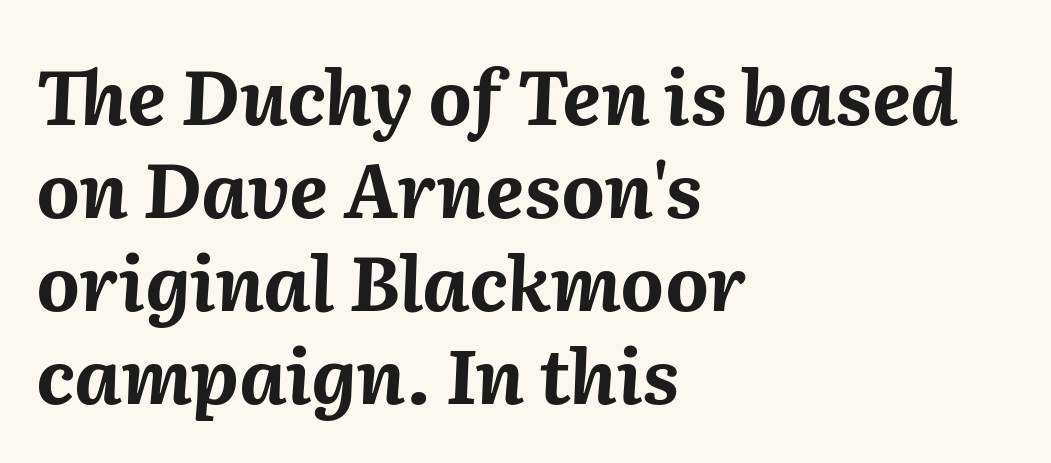
{"italic": "yes", "lean": "right", "slant_degrees": 2, "bold": "yes", "weight": "bold", "width": "normal", "stroke_contrast": "medium", "x_height": "medium", "monospaced": "no", "underline": "no", "align": "left", "line_spacing_ratio": 1.24, "letter_spacing": "normal", "letter_spacing_em": 0.0, "glyph_px": 75}
